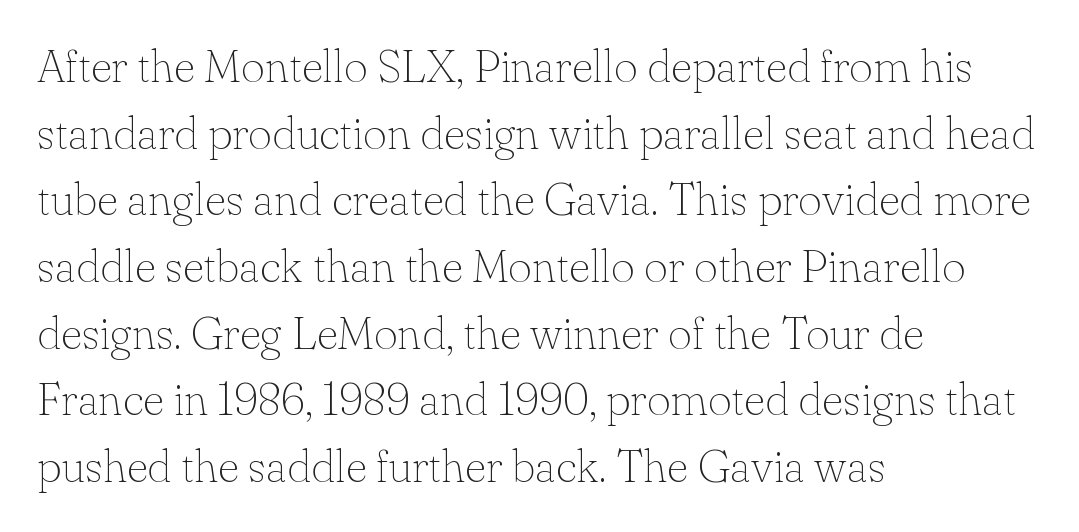
{"serif": "yes", "italic": "no", "bold": "no", "weight": "thin", "width": "normal", "stroke_contrast": "low", "x_height": "small", "monospaced": "no", "underline": "no", "align": "left", "line_spacing": "normal", "line_spacing_ratio": 1.45, "letter_spacing": "normal", "letter_spacing_em": 0.0, "glyph_px": 46}
